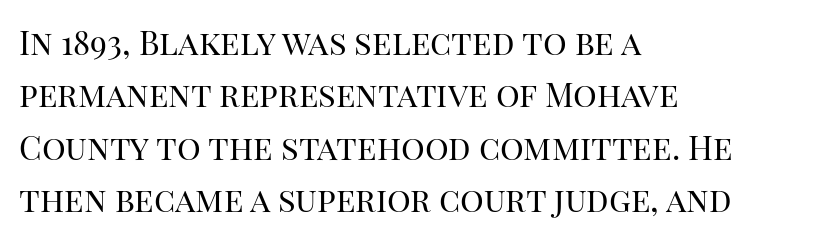
{"serif": "yes", "italic": "no", "bold": "no", "weight": "regular", "width": "normal", "stroke_contrast": "high", "x_height": "large", "monospaced": "no", "underline": "no", "align": "left", "line_spacing": "normal", "line_spacing_ratio": 1.59, "letter_spacing": "normal", "letter_spacing_em": 0.0, "glyph_px": 33}
